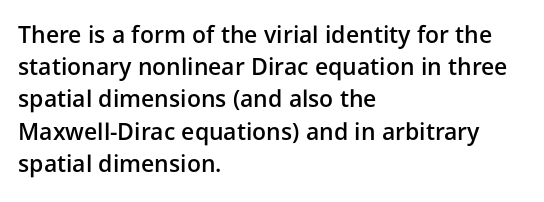
The image shows 23 px text type, upright; set left-aligned, normal line spacing (1.4x), normal letter spacing, not underlined.
